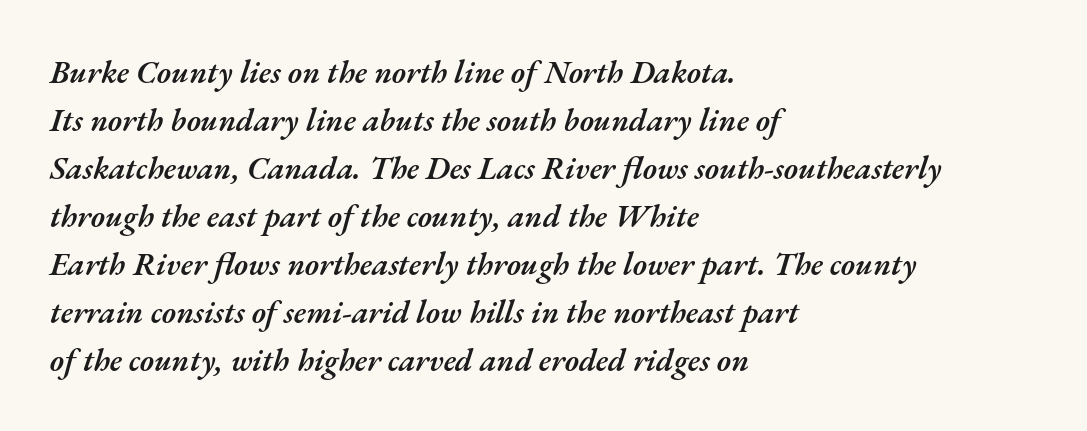
Each new line begins a customary step beneath the previous one. Caption: multi-line text, flush left, ragged right. Proportional: the letters do not fall into vertical columns. The strip under each line holds only bare page. In terms of weight, the rendering is demibold, just under bold.
